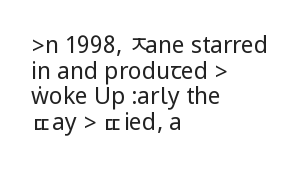
Students, observe: this is what under-led, compact text looks like. Nobody drew a line under any word here. A typesetter would mark this as roman, not italic. Every row of glyphs begins at an identical x-position on the left.
